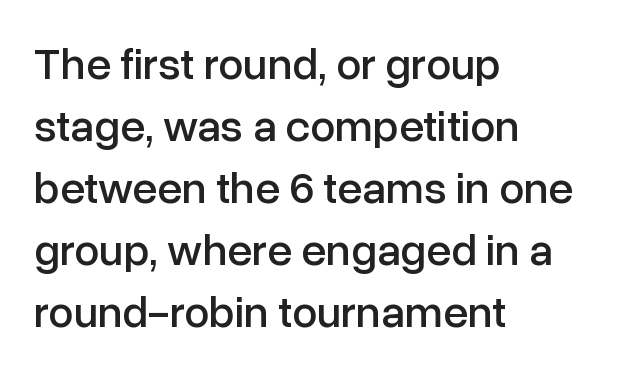
Q: Is the text italic (slanted)? A: No, it is upright.
Q: Is the typeface a serif or a sans-serif typeface? A: Sans-serif.
Q: Is the text underlined? A: No.
Q: How is the paragraph aligned? A: Left-aligned.
Q: Is the spacing between letters normal or unusually wide? A: Normal.
Q: Is the spacing between lines tight, normal or loose? A: Normal.
Q: Width (condensed, normal, or wide)? A: Normal.
Q: Stroke contrast? A: Low.
Q: x-height? A: Medium.
Q: Monospaced? A: No.
